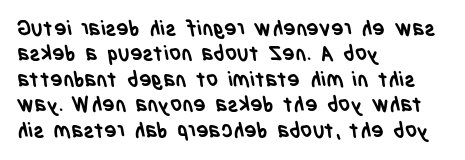
Q: Is the text bold? A: Yes.
Q: Is the text underlined? A: No.
Q: How is the paragraph aligned? A: Left-aligned.
Q: Is the spacing between letters normal or unusually wide? A: Normal.
